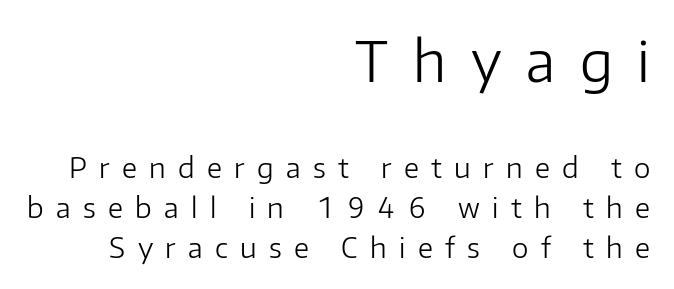
Q: Is the text bold? A: No.
Q: Is the text italic (slanted)? A: No, it is upright.
Q: Is the typeface a serif or a sans-serif typeface? A: Sans-serif.
Q: Is the text underlined? A: No.
Q: How is the paragraph aligned? A: Right-aligned.
Q: Is the spacing between letters normal or unusually wide? A: Unusually wide.
Q: Is the spacing between lines tight, normal or loose? A: Normal.
Q: Which block of text is set in a larger size, the first (top) or the second (bottom)? A: The first (top) one.
Q: Width (condensed, normal, or wide)? A: Normal.
Q: Stroke contrast? A: Low.
Q: x-height? A: Medium.
Q: Monospaced? A: No.
